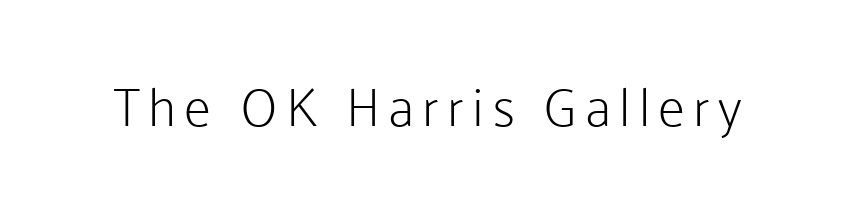
{"serif": "no", "italic": "no", "bold": "no", "weight": "light", "width": "normal", "stroke_contrast": "low", "x_height": "medium", "monospaced": "no", "underline": "no", "glyph_px": 54}
